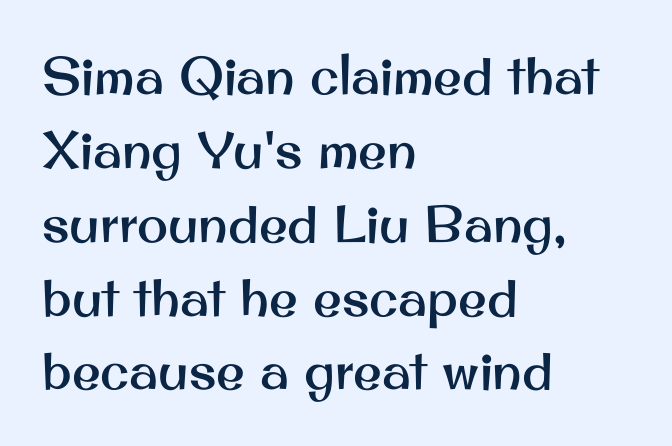
The image shows 52 px sans-serif type, upright; set left-aligned, normal line spacing (1.42x), normal letter spacing, not underlined; medium stroke contrast and a small x-height.
